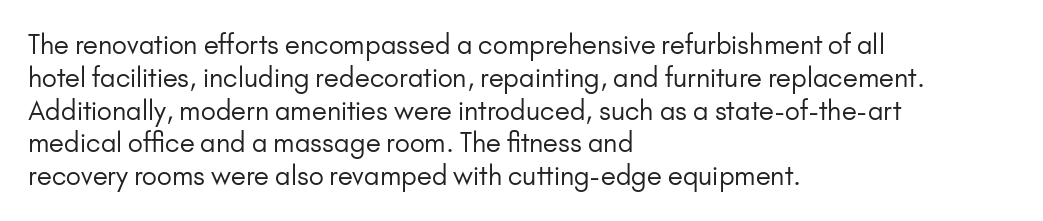
Q: Is the text bold? A: No.
Q: Is the text italic (slanted)? A: No, it is upright.
Q: Is the text underlined? A: No.
Q: How is the paragraph aligned? A: Left-aligned.
Q: Is the spacing between letters normal or unusually wide? A: Normal.
Q: Is the spacing between lines tight, normal or loose? A: Normal.
